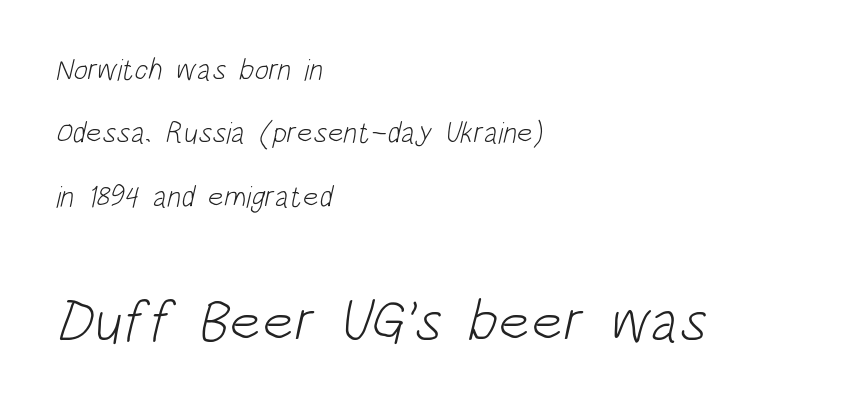
Q: Is the text bold? A: No.
Q: Is the typeface a serif or a sans-serif typeface? A: Sans-serif.
Q: Is the text underlined? A: No.
Q: How is the paragraph aligned? A: Left-aligned.
Q: Is the spacing between letters normal or unusually wide? A: Normal.
Q: Is the spacing between lines tight, normal or loose? A: Loose.
Q: Which block of text is set in a larger size, the first (top) or the second (bottom)? A: The second (bottom) one.
Q: Width (condensed, normal, or wide)? A: Condensed.
Q: Stroke contrast? A: Low.
Q: x-height? A: Large.
Q: Monospaced? A: No.
